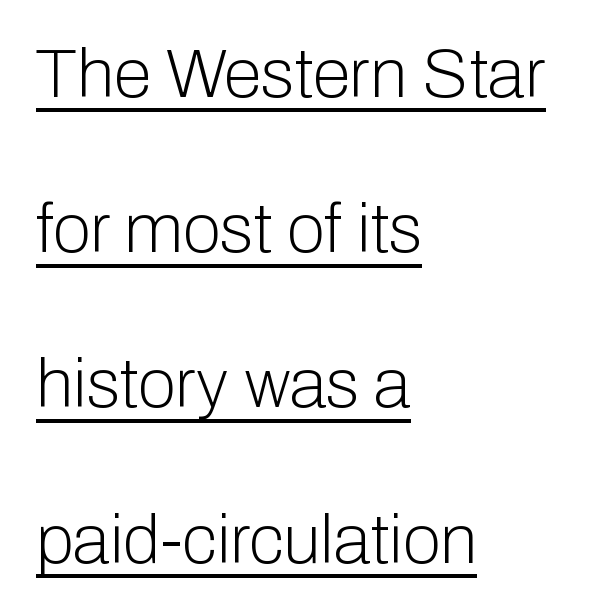
Q: Is the text bold? A: No.
Q: Is the text italic (slanted)? A: No, it is upright.
Q: Is the typeface a serif or a sans-serif typeface? A: Sans-serif.
Q: Is the text underlined? A: Yes.
Q: How is the paragraph aligned? A: Left-aligned.
Q: Is the spacing between letters normal or unusually wide? A: Normal.
Q: Is the spacing between lines tight, normal or loose? A: Loose.
Q: Width (condensed, normal, or wide)? A: Normal.
Q: Stroke contrast? A: Low.
Q: x-height? A: Medium.
Q: Monospaced? A: No.
